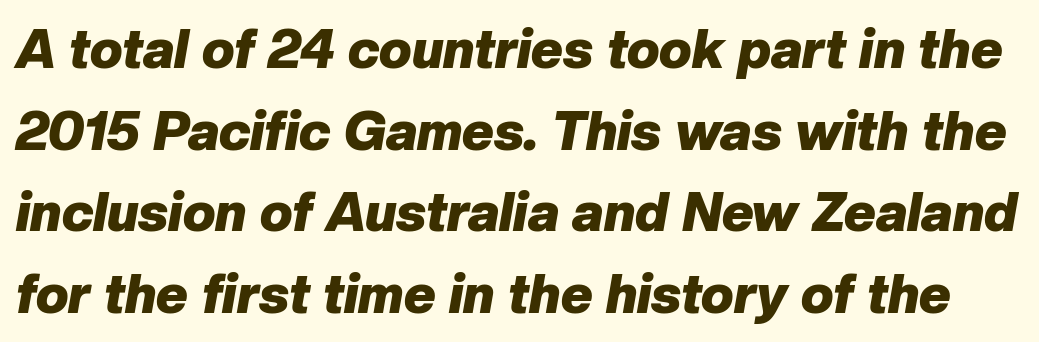
Q: Is the text bold? A: Yes.
Q: Is the text italic (slanted)? A: Yes, it leans right by about 10 degrees.
Q: Is the text underlined? A: No.
Q: Is the spacing between letters normal or unusually wide? A: Normal.
Q: Is the spacing between lines tight, normal or loose? A: Normal.
Q: Width (condensed, normal, or wide)? A: Normal.
Q: Stroke contrast? A: Low.
Q: x-height? A: Medium.
Q: Monospaced? A: No.
